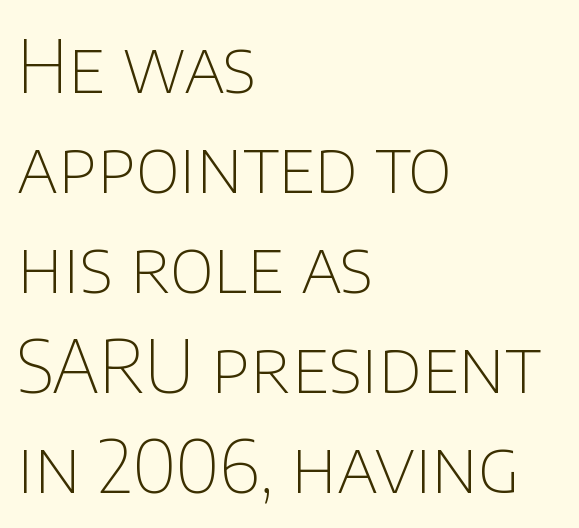
Q: Is the text bold? A: No.
Q: Is the text italic (slanted)? A: No, it is upright.
Q: Is the typeface a serif or a sans-serif typeface? A: Sans-serif.
Q: Is the text underlined? A: No.
Q: How is the paragraph aligned? A: Left-aligned.
Q: Is the spacing between letters normal or unusually wide? A: Normal.
Q: Is the spacing between lines tight, normal or loose? A: Normal.
Q: Width (condensed, normal, or wide)? A: Normal.
Q: Stroke contrast? A: Low.
Q: x-height? A: Large.
Q: Monospaced? A: No.
